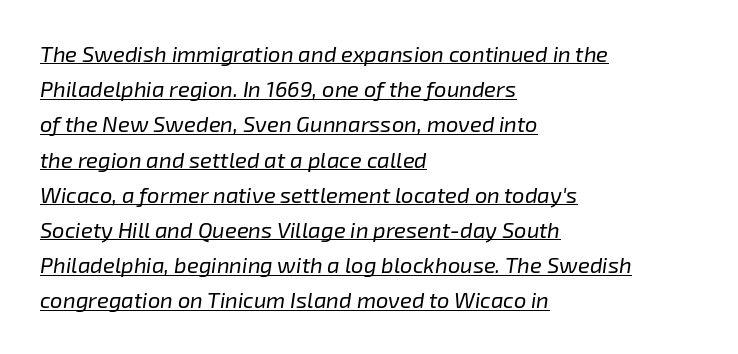
Q: Is the text bold? A: No.
Q: Is the text italic (slanted)? A: Yes, it leans right by about 8 degrees.
Q: Is the text underlined? A: Yes.
Q: How is the paragraph aligned? A: Left-aligned.
Q: Is the spacing between letters normal or unusually wide? A: Normal.
Q: Is the spacing between lines tight, normal or loose? A: Normal.
